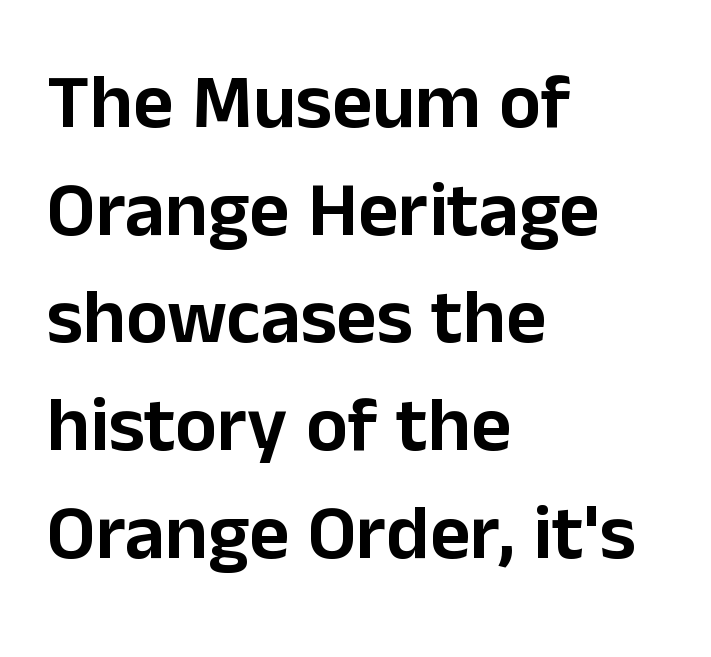
The image shows 78 px sans-serif type, upright; set left-aligned, normal line spacing (1.38x), normal letter spacing, not underlined; low stroke contrast and a medium x-height.
